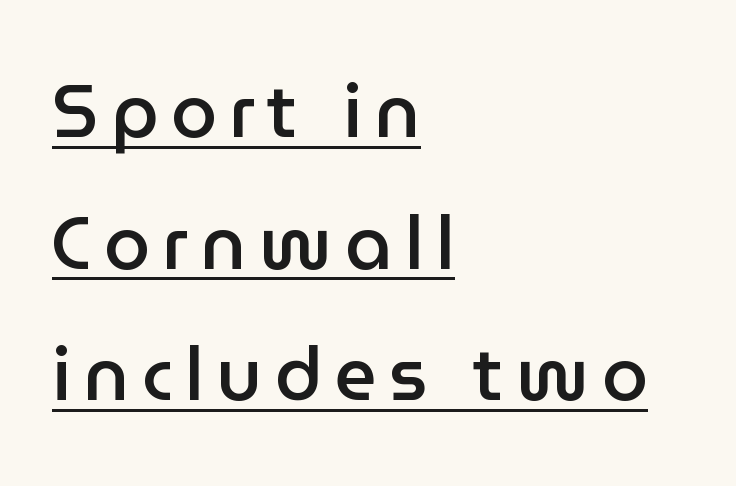
The image shows 74 px semibold sans-serif type, upright; set left-aligned, line spacing 1.78x, underlined; low stroke contrast and a medium x-height.
